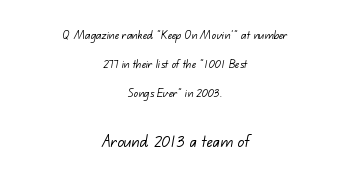
{"bold": "no", "underline": "no", "align": "center", "line_spacing": "loose", "line_spacing_ratio": 2.08, "letter_spacing": "normal", "letter_spacing_em": 0.0, "larger_block": "second", "size_ratio": 1.43, "glyph_px": 20}
